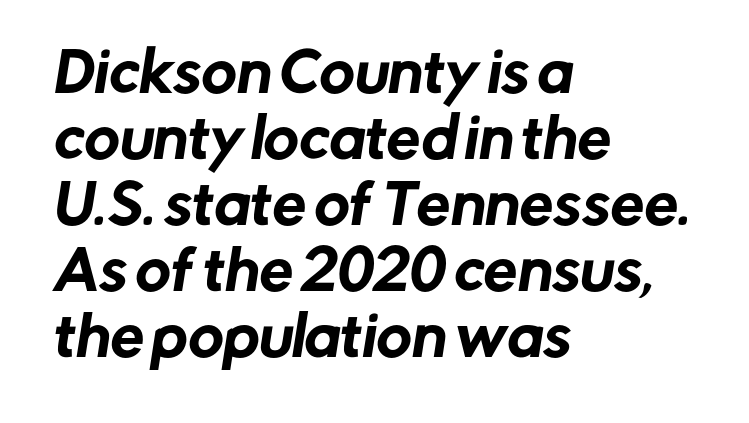
The type is set solid horizontally, with unmodified tracking. Do the characters align in a grid? No, the font is proportional. Descenders hang freely into open space. These lines are set flush left with a ragged right edge. Is this a sans? Yes — the strokes have no serifs.
